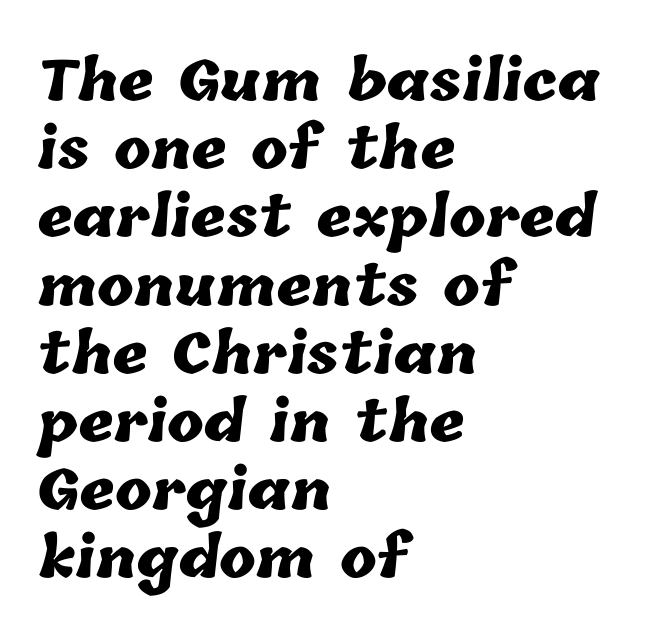
{"bold": "yes", "weight": "heavy", "width": "normal", "stroke_contrast": "low", "x_height": "medium", "monospaced": "no", "underline": "no", "align": "left", "line_spacing_ratio": 1.24, "letter_spacing": "normal", "letter_spacing_em": 0.0, "glyph_px": 55}
